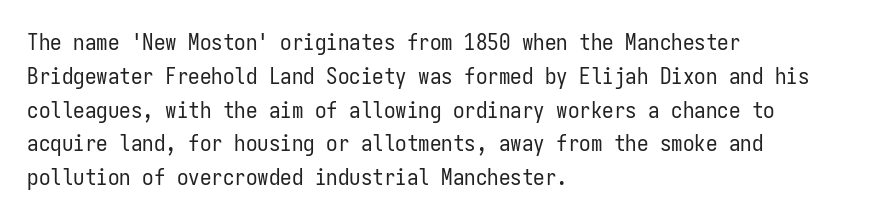
The image shows 23 px text type, upright; set left-aligned, normal line spacing (1.47x), normal letter spacing, not underlined.
